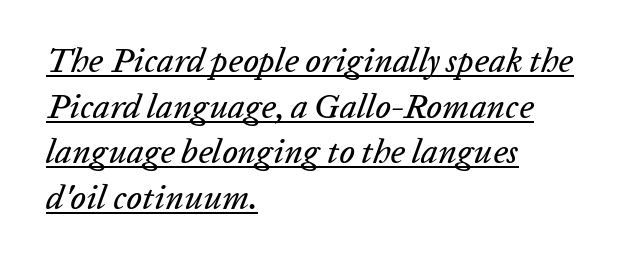
The image shows 34 px text type, italic (leaning right); set left-aligned, normal line spacing (1.34x), normal letter spacing, underlined; low stroke contrast and a medium x-height.
